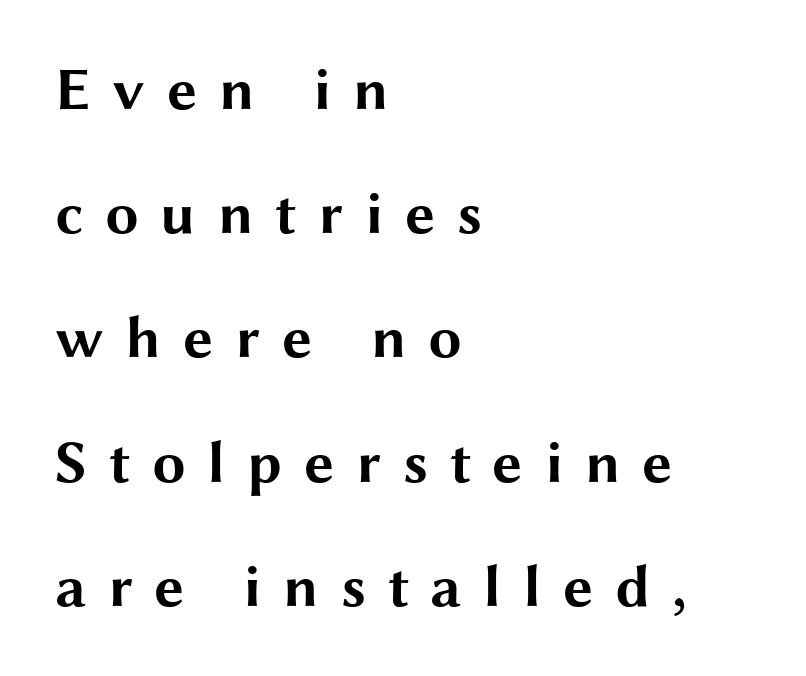
{"serif": "no", "italic": "no", "bold": "yes", "weight": "bold", "width": "wide", "stroke_contrast": "medium", "x_height": "medium", "monospaced": "no", "underline": "no", "align": "left", "line_spacing": "loose", "line_spacing_ratio": 2.07, "letter_spacing": "wide", "letter_spacing_em": 0.36, "glyph_px": 60}
